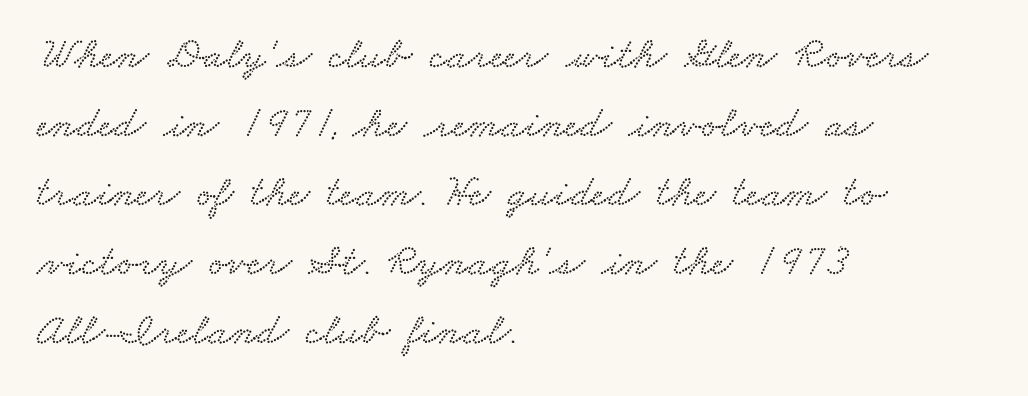
The image shows 44 px wide type; set left-aligned, normal line spacing (1.57x), normal letter spacing, not underlined; low stroke contrast and a small x-height.
